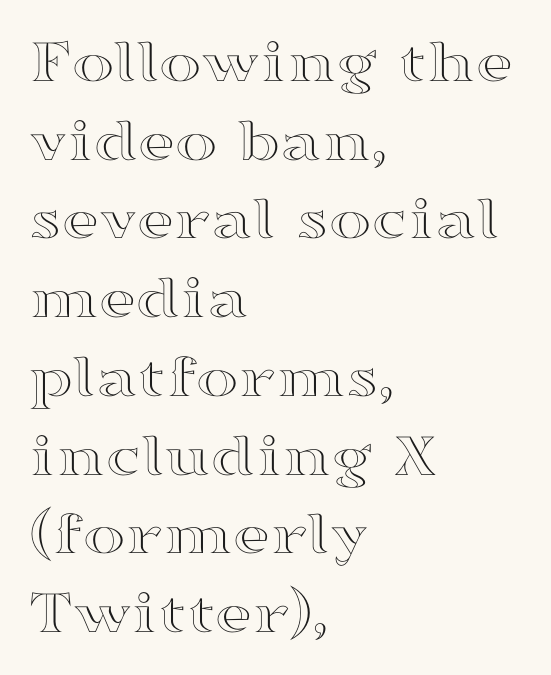
Casual observation: everything's shoved over to the left. The type is set solid horizontally, with unmodified tracking. The face used here is proportionally spaced, like ordinary book or web type. Type without underlining. Style check: upright.
